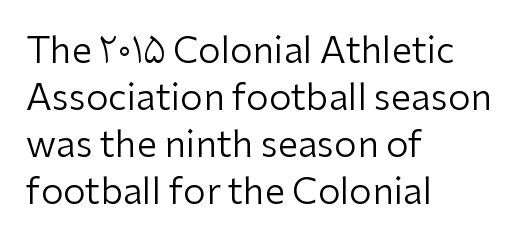
The image shows 36 px regular-weight sans-serif type, upright; set left-aligned, normal line spacing (1.31x), normal letter spacing, not underlined; low stroke contrast and a medium x-height.
